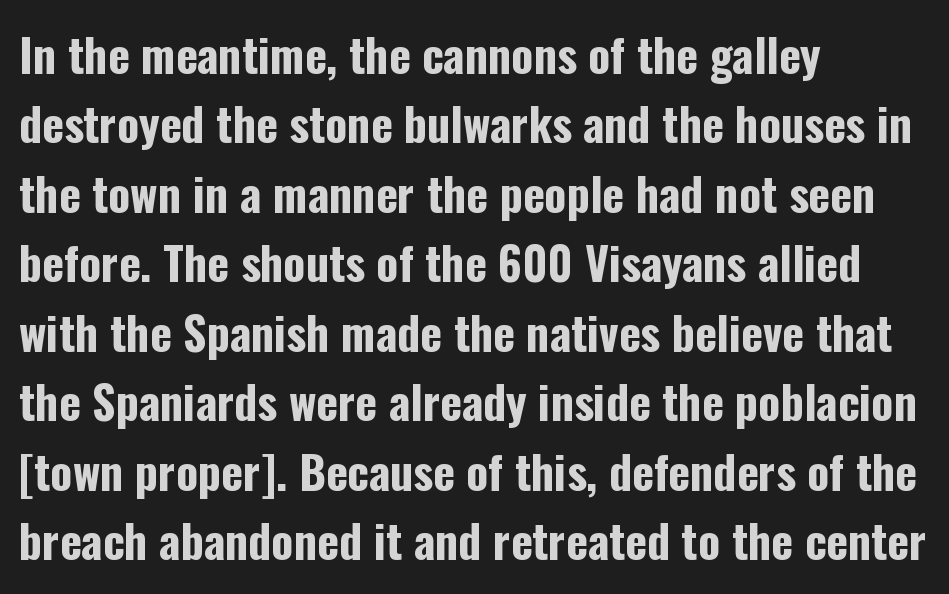
Q: Is the text bold? A: Yes.
Q: Is the text italic (slanted)? A: No, it is upright.
Q: Is the typeface a serif or a sans-serif typeface? A: Sans-serif.
Q: Is the text underlined? A: No.
Q: How is the paragraph aligned? A: Left-aligned.
Q: Is the spacing between letters normal or unusually wide? A: Normal.
Q: Is the spacing between lines tight, normal or loose? A: Normal.
Q: Width (condensed, normal, or wide)? A: Condensed.
Q: Stroke contrast? A: Low.
Q: x-height? A: Medium.
Q: Monospaced? A: No.
